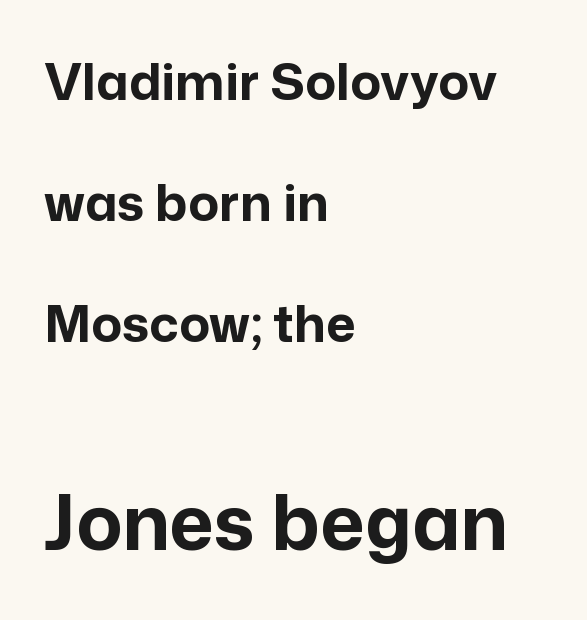
Q: Is the text bold? A: Yes.
Q: Is the text italic (slanted)? A: No, it is upright.
Q: Is the typeface a serif or a sans-serif typeface? A: Sans-serif.
Q: Is the text underlined? A: No.
Q: How is the paragraph aligned? A: Left-aligned.
Q: Is the spacing between letters normal or unusually wide? A: Normal.
Q: Is the spacing between lines tight, normal or loose? A: Loose.
Q: Which block of text is set in a larger size, the first (top) or the second (bottom)? A: The second (bottom) one.
Q: Width (condensed, normal, or wide)? A: Normal.
Q: Stroke contrast? A: Low.
Q: x-height? A: Medium.
Q: Monospaced? A: No.
